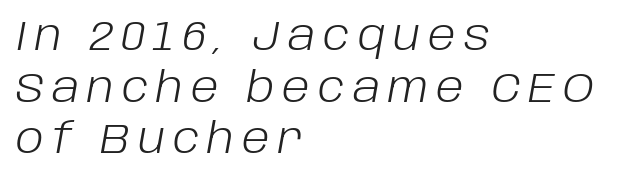
{"italic": "yes", "lean": "right", "slant_degrees": 10, "bold": "no", "weight": "light", "width": "normal", "stroke_contrast": "low", "x_height": "large", "monospaced": "no", "underline": "no", "align": "left", "line_spacing_ratio": 1.23, "glyph_px": 42}
